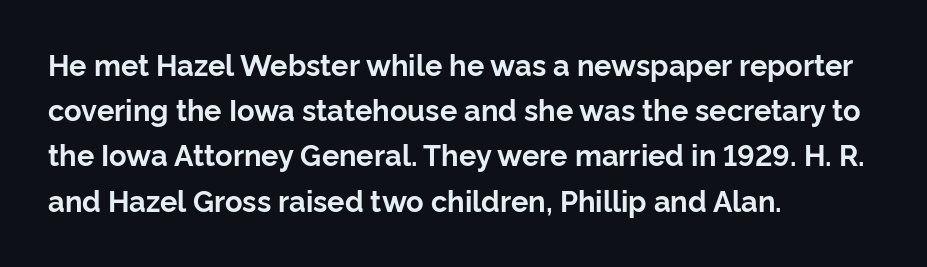
Q: Is the text bold? A: Yes.
Q: Is the text italic (slanted)? A: No, it is upright.
Q: Is the typeface a serif or a sans-serif typeface? A: Sans-serif.
Q: Is the text underlined? A: No.
Q: How is the paragraph aligned? A: Left-aligned.
Q: Is the spacing between letters normal or unusually wide? A: Normal.
Q: Is the spacing between lines tight, normal or loose? A: Normal.
Q: Width (condensed, normal, or wide)? A: Normal.
Q: Stroke contrast? A: Low.
Q: x-height? A: Medium.
Q: Monospaced? A: No.
